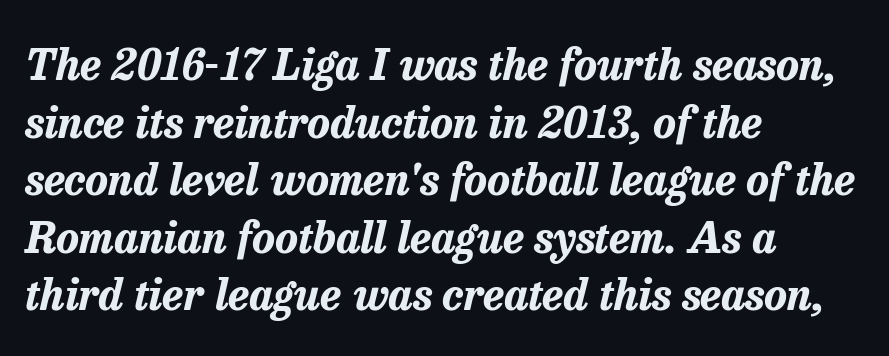
Heft: maximum for text — a bold. Honestly, the letter spacing is just normal — you wouldn't notice it. You could not count columns in this text — the font is proportionally spaced. The paragraph shown leans on its left margin. Descenders are the only things crossing below the line.
